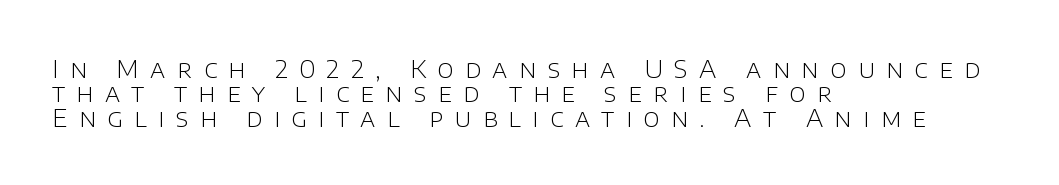
{"italic": "no", "bold": "no", "underline": "no", "align": "left", "line_spacing": "tight", "line_spacing_ratio": 0.98, "letter_spacing": "wide", "letter_spacing_em": 0.46, "glyph_px": 25}
